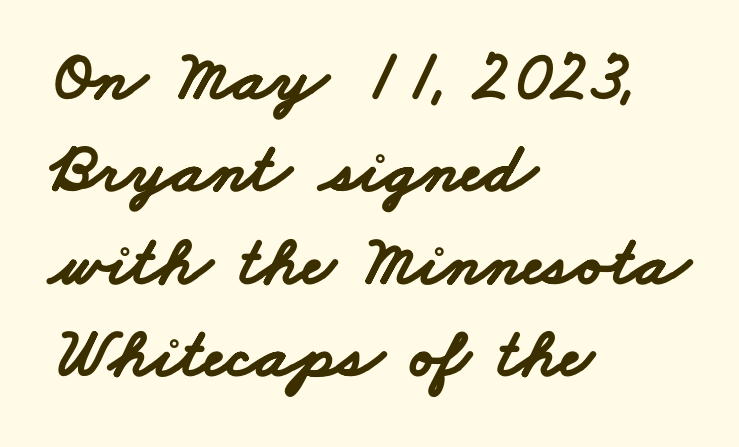
{"serif": "no", "bold": "yes", "weight": "bold", "width": "wide", "stroke_contrast": "low", "x_height": "small", "monospaced": "no", "underline": "no", "align": "left", "line_spacing": "normal", "line_spacing_ratio": 1.3, "letter_spacing": "normal", "letter_spacing_em": 0.0, "glyph_px": 71}
